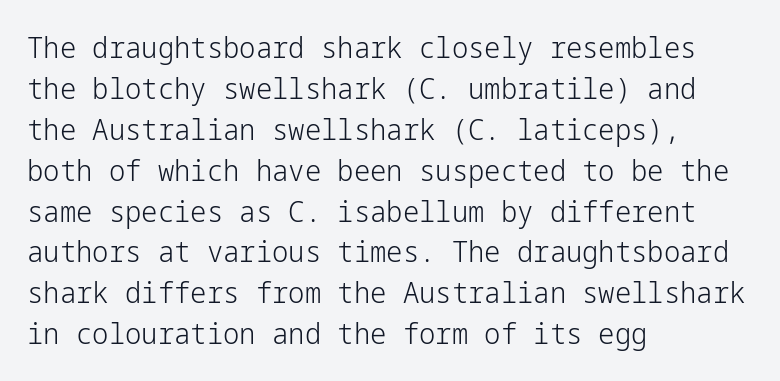
The passage shown is typeset with a sans-serif family. Caption: face not bold, strokes unweighted. Italic? Not at all — the glyphs are vertical. Each new line begins a customary step beneath the previous one.
